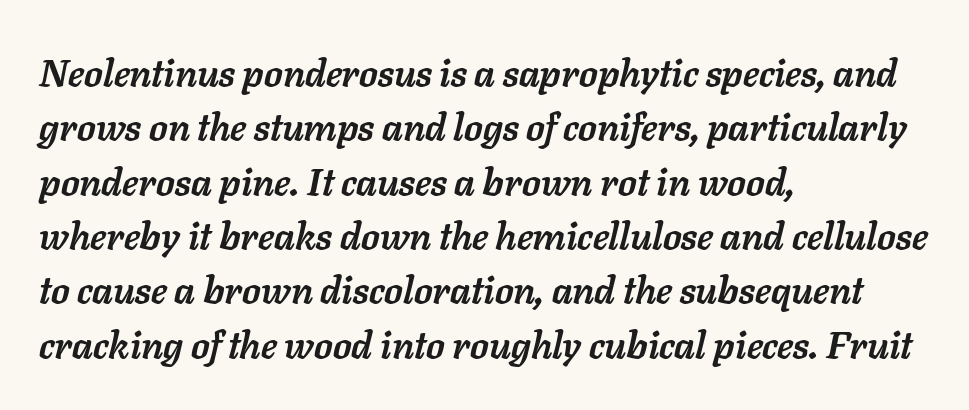
The string is rendered with underlining switched off. The passage shown leans; its letterforms are oblique. Is the letter spacing exaggerated? No — it looks like the ordinary default. Spacing verdict: proportional, widths tailored to each character.
